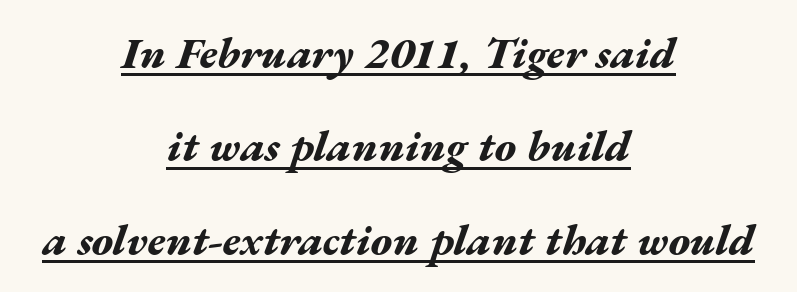
Varying glyph widths throughout — classic text-font behaviour. The typesetter has applied underlining to the passage shown. Is there much room between lines? Yes — plenty of vertical air separates them. You could call the tracking neutral — neither tight nor loose. The font is running at its bold setting. Both edges are ragged and mirror each other, which tells us the setting is centered.
